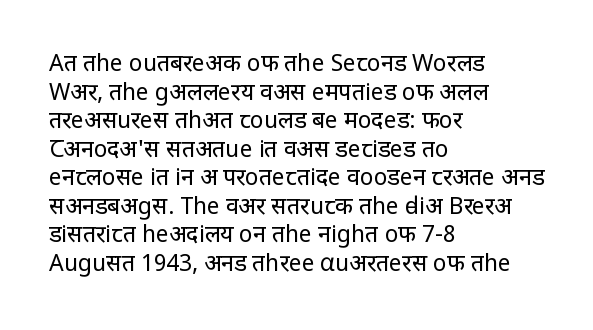
Q: Is the text bold? A: No.
Q: Is the text italic (slanted)? A: No, it is upright.
Q: Is the text underlined? A: No.
Q: How is the paragraph aligned? A: Left-aligned.
Q: Is the spacing between letters normal or unusually wide? A: Normal.
